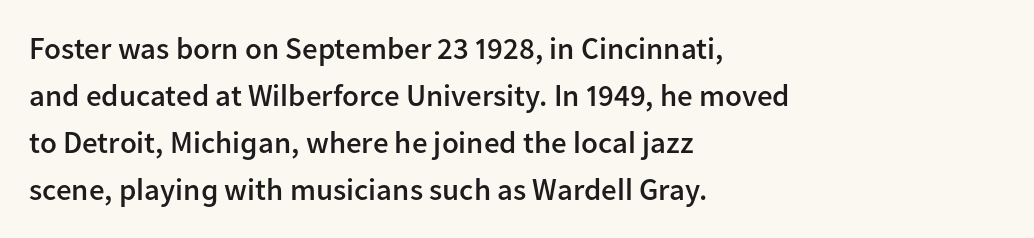
Q: Is the text bold? A: Semi-bold.
Q: Is the text italic (slanted)? A: No, it is upright.
Q: Is the typeface a serif or a sans-serif typeface? A: Sans-serif.
Q: Is the text underlined? A: No.
Q: How is the paragraph aligned? A: Left-aligned.
Q: Is the spacing between letters normal or unusually wide? A: Normal.
Q: Is the spacing between lines tight, normal or loose? A: Normal.
Q: Width (condensed, normal, or wide)? A: Normal.
Q: Stroke contrast? A: Low.
Q: x-height? A: Medium.
Q: Monospaced? A: No.
